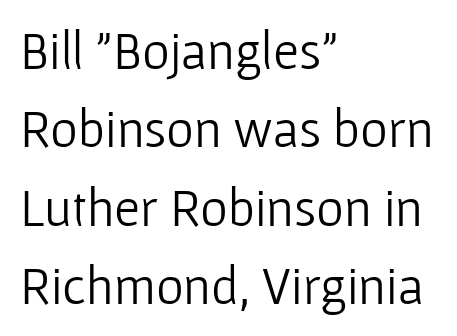
{"serif": "no", "italic": "no", "bold": "no", "weight": "light", "width": "normal", "stroke_contrast": "low", "x_height": "medium", "monospaced": "no", "underline": "no", "align": "left", "line_spacing": "normal", "line_spacing_ratio": 1.48, "letter_spacing": "normal", "letter_spacing_em": 0.0, "glyph_px": 53}
